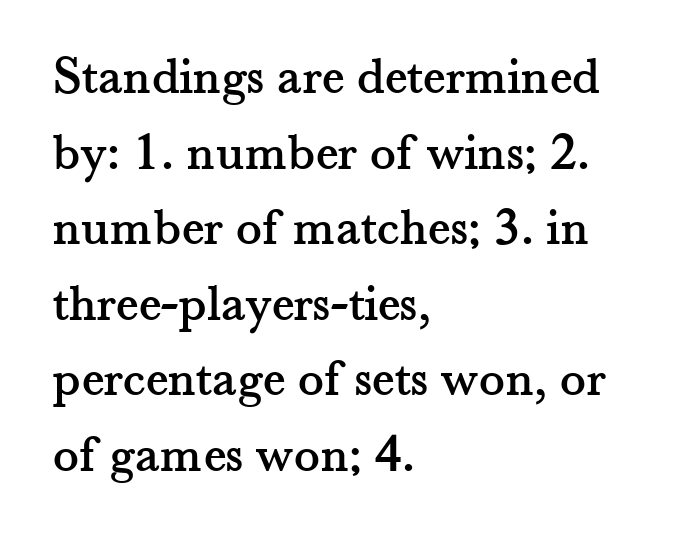
Q: Is the text italic (slanted)? A: No, it is upright.
Q: Is the typeface a serif or a sans-serif typeface? A: Serif.
Q: Is the text underlined? A: No.
Q: How is the paragraph aligned? A: Left-aligned.
Q: Is the spacing between letters normal or unusually wide? A: Normal.
Q: Is the spacing between lines tight, normal or loose? A: Normal.
Q: Width (condensed, normal, or wide)? A: Normal.
Q: Stroke contrast? A: Medium.
Q: x-height? A: Small.
Q: Monospaced? A: No.
